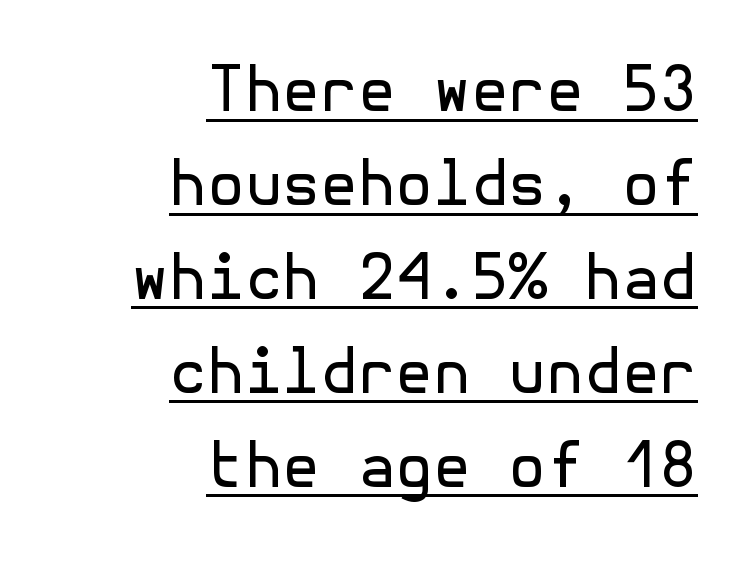
Ordinary non-slanted type is in use. Is the block centered? No — it sits flush against the right margin. Vertical stems look standard width or narrower in stroke. How are the letters spaced? Ordinarily, with no added tracking. Regarding leading, the lines here are spaced in the standard way.
